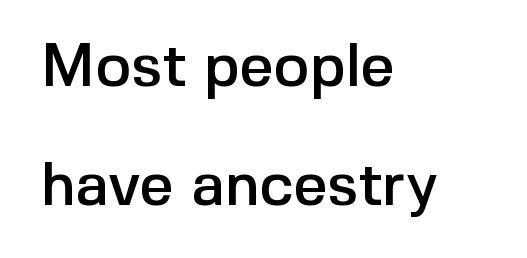
Q: Is the text italic (slanted)? A: No, it is upright.
Q: Is the typeface a serif or a sans-serif typeface? A: Sans-serif.
Q: Is the text underlined? A: No.
Q: How is the paragraph aligned? A: Left-aligned.
Q: Is the spacing between letters normal or unusually wide? A: Normal.
Q: Is the spacing between lines tight, normal or loose? A: Loose.
Q: Width (condensed, normal, or wide)? A: Normal.
Q: x-height? A: Medium.
Q: Monospaced? A: No.
